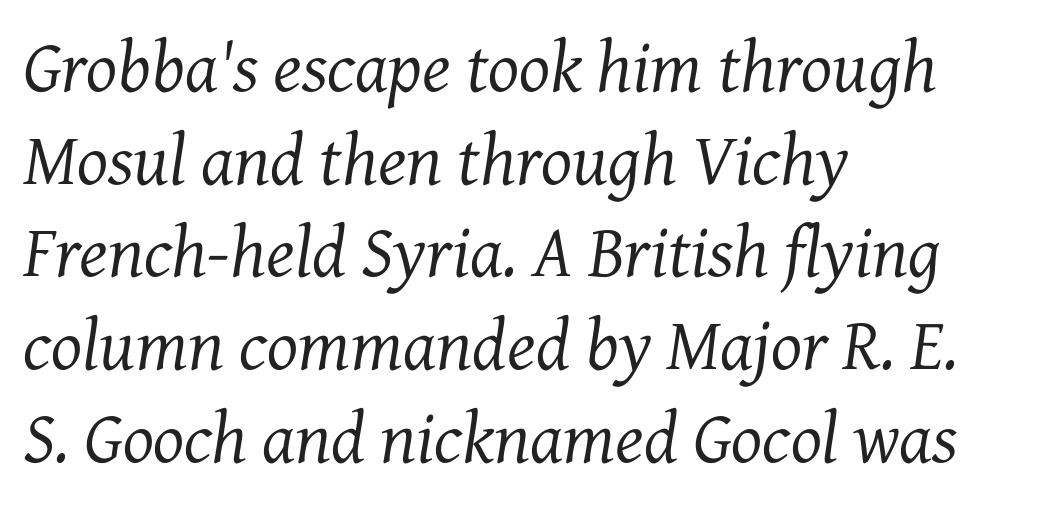
The rows are spaced the way most documents space them. The letters are slanted; this is an italic face. Note: serifs present on the glyphs. The type is set solid horizontally, with unmodified tracking. Which margin do the lines hug? The left one — the right edge is uneven. Summary of weight: not heavy and not bold.
